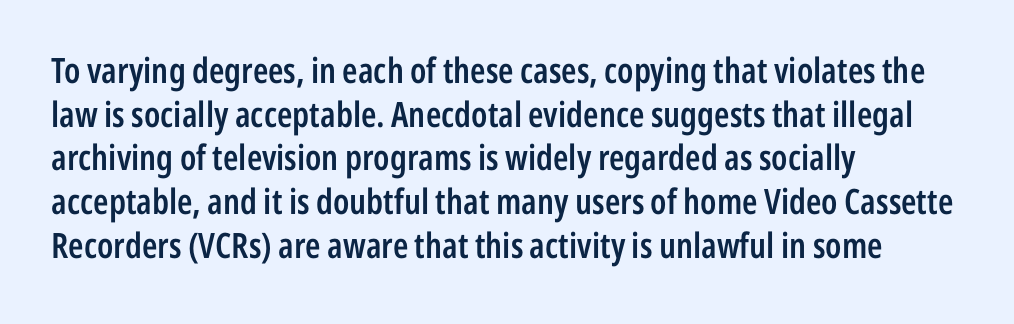
Q: Is the text bold? A: Semi-bold.
Q: Is the text italic (slanted)? A: No, it is upright.
Q: Is the typeface a serif or a sans-serif typeface? A: Sans-serif.
Q: Is the text underlined? A: No.
Q: How is the paragraph aligned? A: Left-aligned.
Q: Is the spacing between letters normal or unusually wide? A: Normal.
Q: Is the spacing between lines tight, normal or loose? A: Normal.
Q: Width (condensed, normal, or wide)? A: Condensed.
Q: Stroke contrast? A: Low.
Q: x-height? A: Medium.
Q: Monospaced? A: No.
